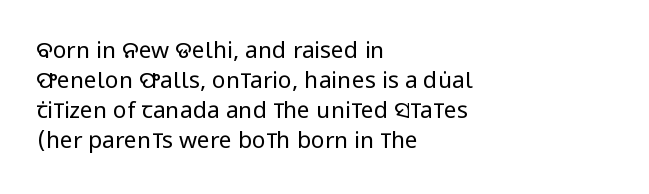
{"italic": "no", "bold": "no", "underline": "no", "align": "left", "line_spacing": "normal", "line_spacing_ratio": 1.3, "letter_spacing": "normal", "letter_spacing_em": 0.0, "glyph_px": 23}
